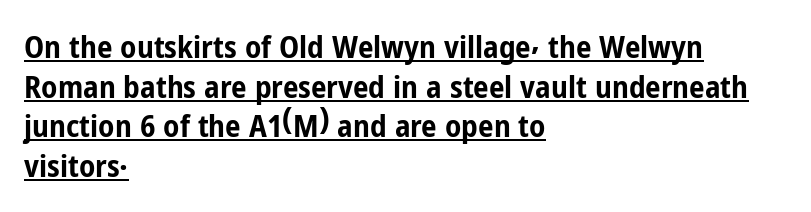
{"serif": "no", "italic": "no", "bold": "yes", "weight": "bold", "width": "condensed", "stroke_contrast": "low", "x_height": "medium", "monospaced": "no", "underline": "yes", "align": "left", "line_spacing": "normal", "line_spacing_ratio": 1.28, "letter_spacing": "normal", "letter_spacing_em": 0.0, "glyph_px": 31}
